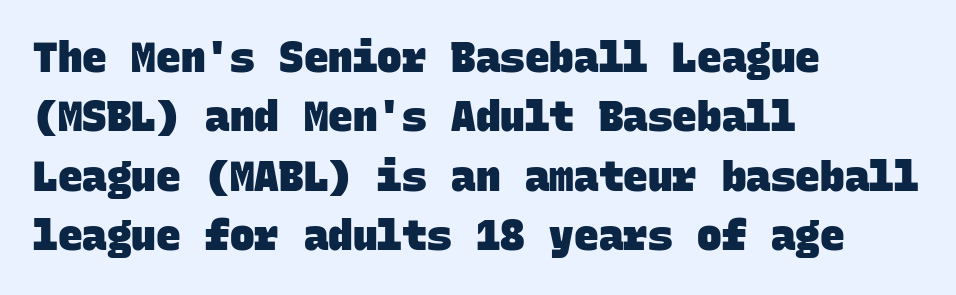
Line spacing here is normal. Each glyph is drawn with heavy, bold strokes. Observe the absence of serifs on each vertical stroke in this sample. Notice how the passage keeps a crisp vertical edge on the left only. What stands out about the letter spacing? Nothing — it is the standard amount.
